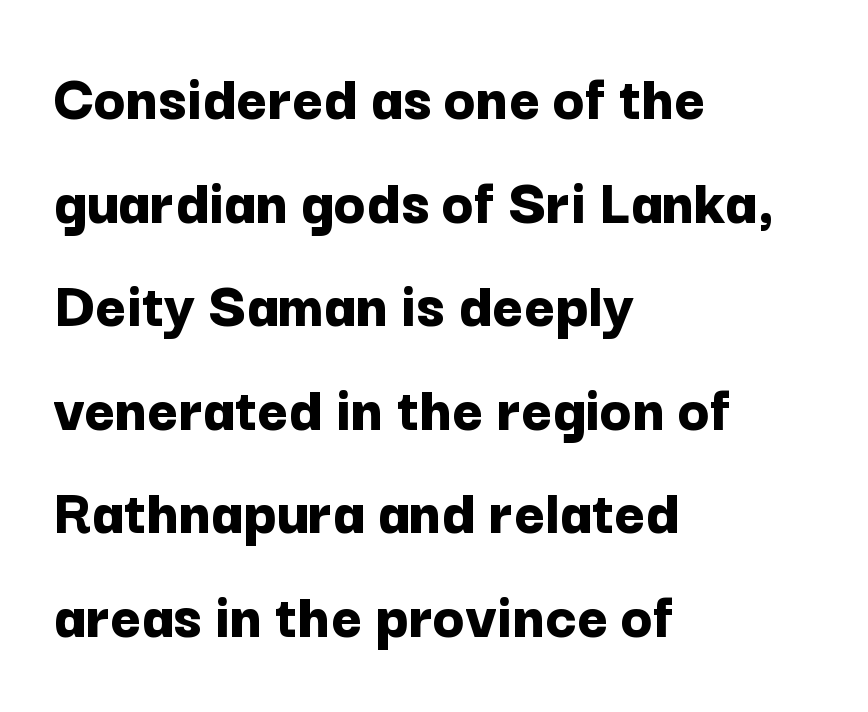
Q: Is the text bold? A: Yes.
Q: Is the text italic (slanted)? A: No, it is upright.
Q: Is the typeface a serif or a sans-serif typeface? A: Sans-serif.
Q: Is the text underlined? A: No.
Q: How is the paragraph aligned? A: Left-aligned.
Q: Is the spacing between letters normal or unusually wide? A: Normal.
Q: Is the spacing between lines tight, normal or loose? A: Normal.
Q: Width (condensed, normal, or wide)? A: Normal.
Q: Stroke contrast? A: Low.
Q: x-height? A: Medium.
Q: Monospaced? A: No.
